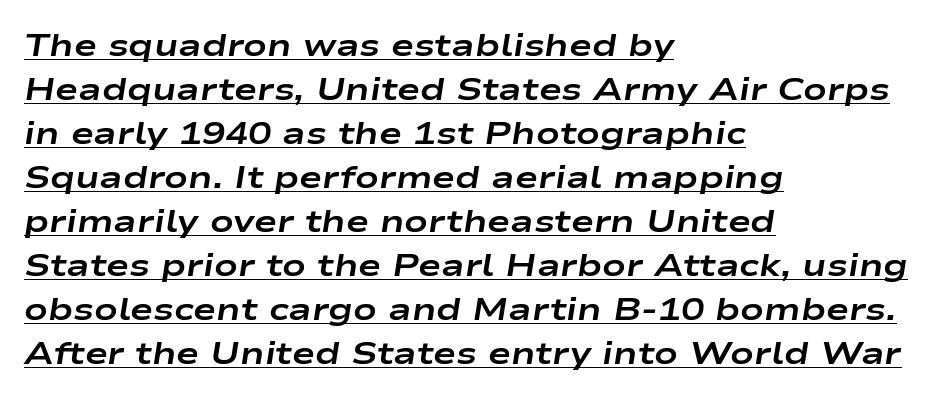
Q: Is the text bold? A: Yes.
Q: Is the text italic (slanted)? A: Yes, it leans right by about 9 degrees.
Q: Is the text underlined? A: Yes.
Q: How is the paragraph aligned? A: Left-aligned.
Q: Is the spacing between letters normal or unusually wide? A: Normal.
Q: Is the spacing between lines tight, normal or loose? A: Normal.
Q: Width (condensed, normal, or wide)? A: Wide.
Q: Stroke contrast? A: Low.
Q: x-height? A: Medium.
Q: Monospaced? A: No.
